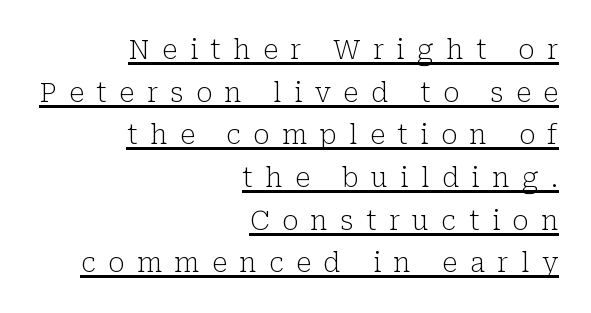
The type sits square on the baseline with zero lean. You could only call the tracking loose — the letters float apart. The words here are underlined. This is not heavy type; no bold has been used.
